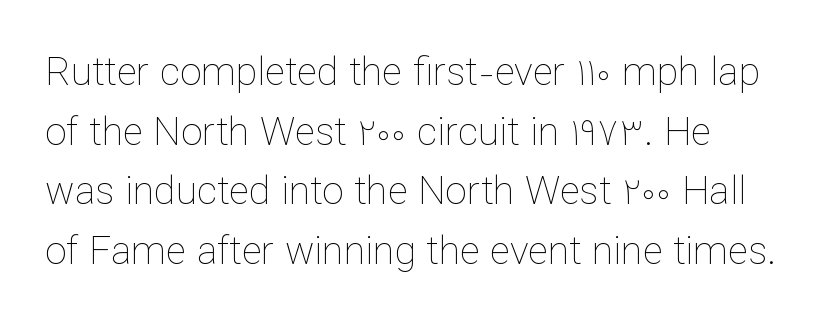
Q: Is the text bold? A: No.
Q: Is the text italic (slanted)? A: No, it is upright.
Q: Is the text underlined? A: No.
Q: Is the spacing between letters normal or unusually wide? A: Normal.
Q: Is the spacing between lines tight, normal or loose? A: Normal.
Q: Width (condensed, normal, or wide)? A: Normal.
Q: Stroke contrast? A: Low.
Q: x-height? A: Medium.
Q: Monospaced? A: No.
